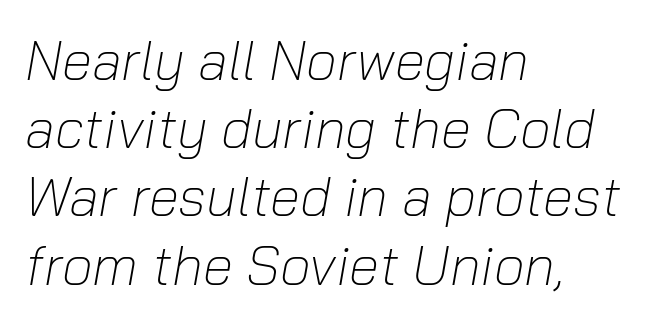
A typesetter would call this proportional, since set widths differ per character. A clean baseline with only descenders dipping below it. These lines stack with their left ends in a neat column. Vertical stems look standard width or narrower in stroke. Style check: oblique.
